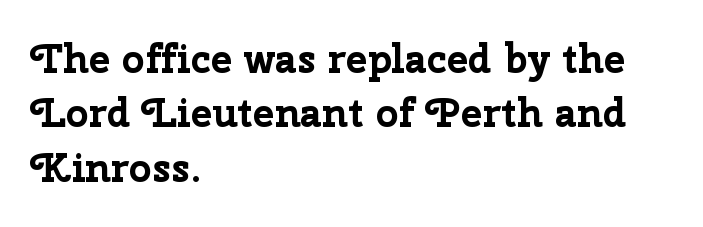
Q: Is the text bold? A: Yes.
Q: Is the text italic (slanted)? A: No, it is upright.
Q: Is the typeface a serif or a sans-serif typeface? A: Sans-serif.
Q: Is the text underlined? A: No.
Q: How is the paragraph aligned? A: Left-aligned.
Q: Is the spacing between letters normal or unusually wide? A: Normal.
Q: Is the spacing between lines tight, normal or loose? A: Normal.
Q: Width (condensed, normal, or wide)? A: Normal.
Q: Stroke contrast? A: Low.
Q: x-height? A: Medium.
Q: Monospaced? A: No.
